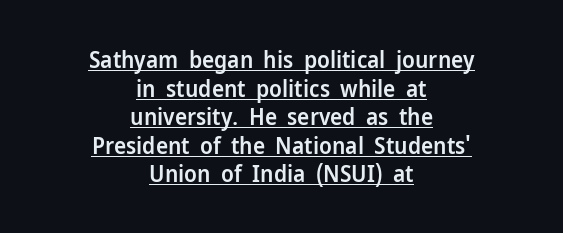
Q: Is the text bold? A: Semi-bold.
Q: Is the text italic (slanted)? A: No, it is upright.
Q: Is the text underlined? A: Yes.
Q: How is the paragraph aligned? A: Centered.
Q: Is the spacing between letters normal or unusually wide? A: Normal.
